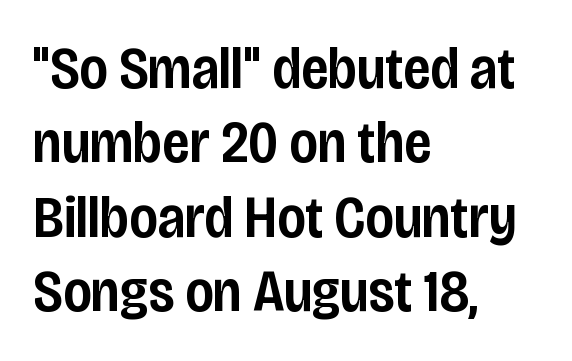
{"serif": "no", "italic": "no", "bold": "semi", "weight": "semibold", "width": "condensed", "stroke_contrast": "low", "x_height": "large", "monospaced": "no", "underline": "no", "align": "left", "line_spacing": "normal", "line_spacing_ratio": 1.26, "letter_spacing": "normal", "letter_spacing_em": 0.0, "glyph_px": 59}
